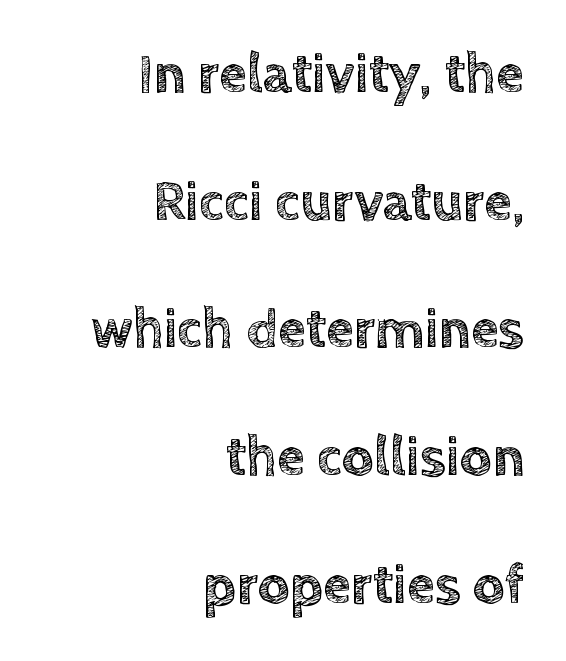
Q: Is the text italic (slanted)? A: No, it is upright.
Q: Is the text underlined? A: No.
Q: How is the paragraph aligned? A: Right-aligned.
Q: Is the spacing between letters normal or unusually wide? A: Normal.
Q: Is the spacing between lines tight, normal or loose? A: Loose.
Q: Width (condensed, normal, or wide)? A: Normal.
Q: x-height? A: Large.
Q: Monospaced? A: No.
